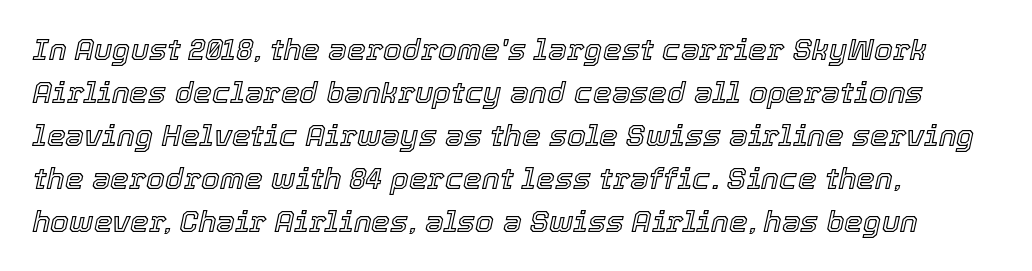
The image shows 30 px text type, italic (leaning right); set left-aligned, normal line spacing (1.43x), normal letter spacing, not underlined; a medium x-height.
